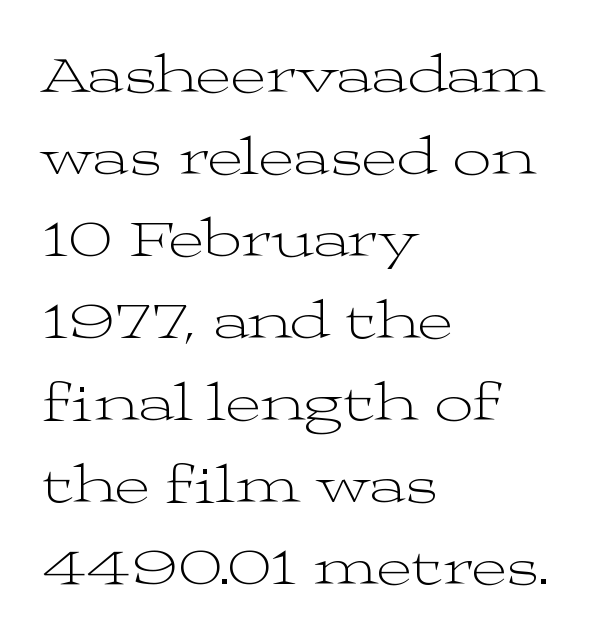
{"serif": "yes", "italic": "no", "bold": "no", "weight": "light", "width": "wide", "stroke_contrast": "medium", "x_height": "medium", "monospaced": "no", "underline": "no", "align": "left", "line_spacing": "normal", "line_spacing_ratio": 1.52, "letter_spacing": "normal", "letter_spacing_em": 0.0, "glyph_px": 54}
